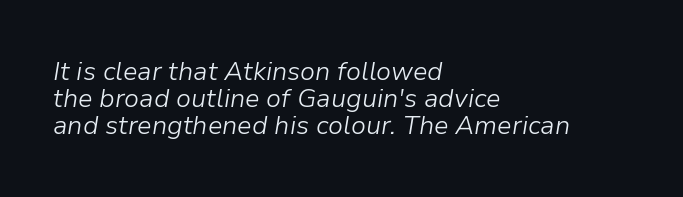
Q: Is the text bold? A: No.
Q: Is the text italic (slanted)? A: Yes, it leans right by about 9 degrees.
Q: Is the text underlined? A: No.
Q: How is the paragraph aligned? A: Left-aligned.
Q: Is the spacing between letters normal or unusually wide? A: Normal.
Q: Is the spacing between lines tight, normal or loose? A: Tight.
